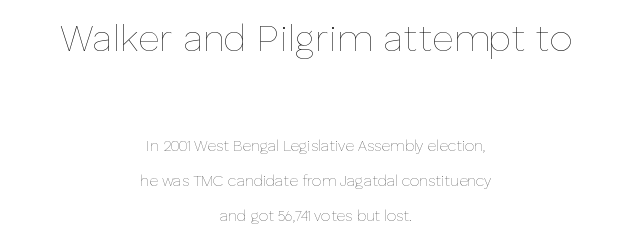
The image shows 37 px thin type, upright; set centered, loose line spacing (2.35x), normal letter spacing, not underlined; the first (top) block is 2.47x larger; low stroke contrast and a medium x-height.
